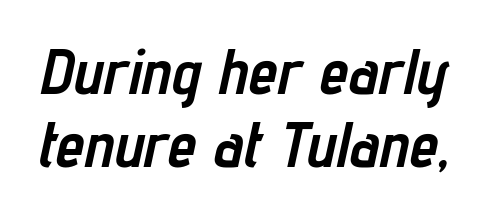
Q: Is the text bold? A: Yes.
Q: Is the text italic (slanted)? A: Yes, it leans right by about 12 degrees.
Q: Is the text underlined? A: No.
Q: Is the spacing between letters normal or unusually wide? A: Normal.
Q: Is the spacing between lines tight, normal or loose? A: Tight.
Q: Width (condensed, normal, or wide)? A: Condensed.
Q: Stroke contrast? A: Low.
Q: x-height? A: Medium.
Q: Monospaced? A: No.
